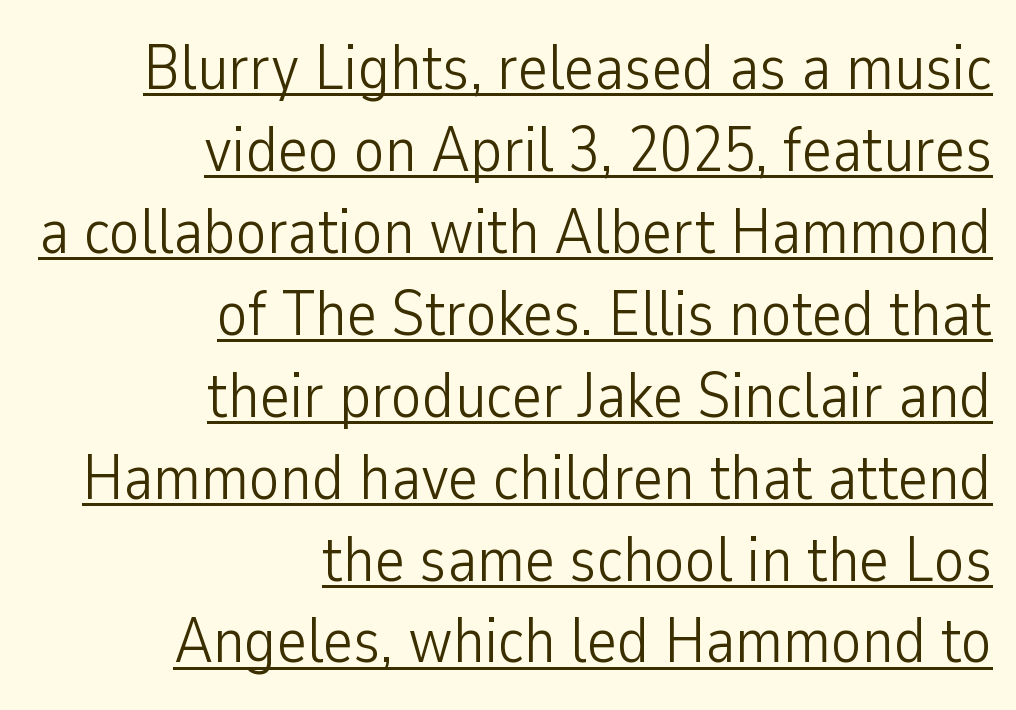
The image shows 64 px light, condensed sans-serif type, upright; set right-aligned, normal line spacing (1.28x), normal letter spacing, underlined; low stroke contrast and a medium x-height.
